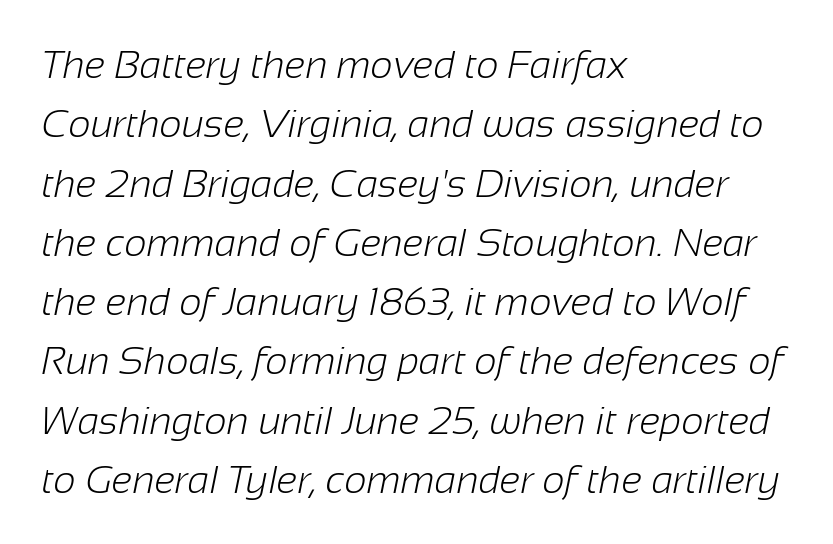
Q: Is the text bold? A: No.
Q: Is the typeface a serif or a sans-serif typeface? A: Sans-serif.
Q: Is the text underlined? A: No.
Q: How is the paragraph aligned? A: Left-aligned.
Q: Is the spacing between letters normal or unusually wide? A: Normal.
Q: Is the spacing between lines tight, normal or loose? A: Normal.
Q: Width (condensed, normal, or wide)? A: Normal.
Q: Stroke contrast? A: Low.
Q: x-height? A: Medium.
Q: Monospaced? A: No.
